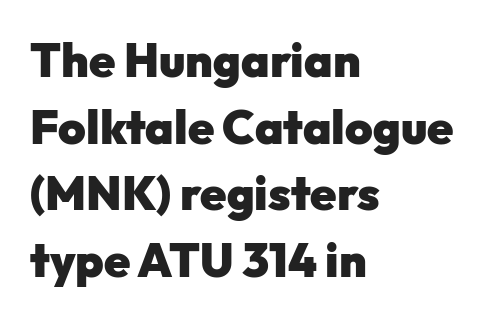
The image shows 47 px heavy sans-serif type, upright; set left-aligned, normal line spacing (1.42x), normal letter spacing, not underlined; low stroke contrast and a medium x-height.
